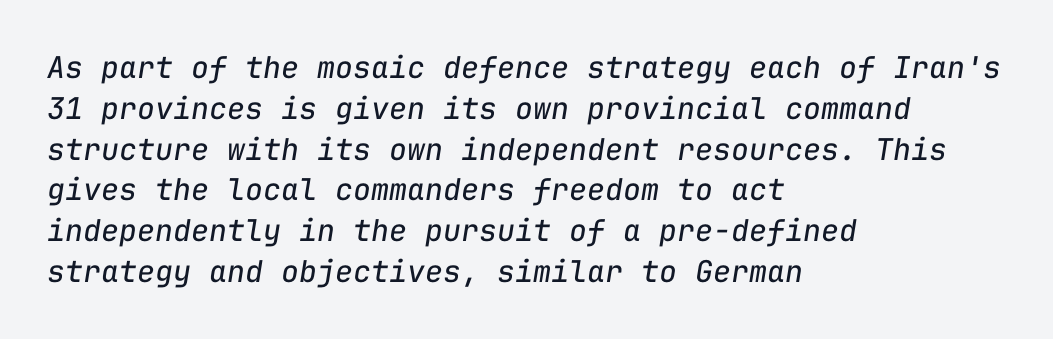
Q: Is the text bold? A: No.
Q: Is the text italic (slanted)? A: Yes, it leans right by about 9 degrees.
Q: Is the text underlined? A: No.
Q: How is the paragraph aligned? A: Left-aligned.
Q: Is the spacing between letters normal or unusually wide? A: Normal.
Q: Is the spacing between lines tight, normal or loose? A: Normal.
Q: Width (condensed, normal, or wide)? A: Normal.
Q: Stroke contrast? A: Low.
Q: x-height? A: Medium.
Q: Monospaced? A: Yes.
